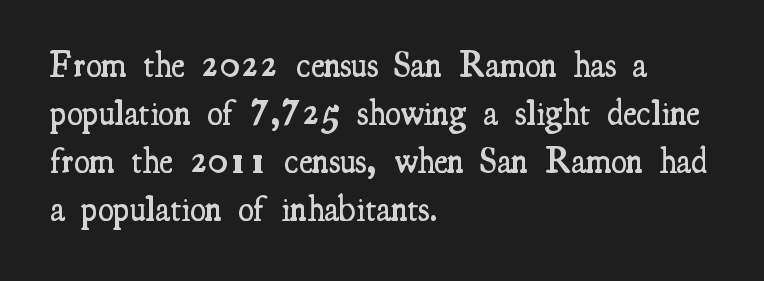
Standard letterfit; no display-style spreading of the glyphs. Ascenders rise straight up at ninety degrees. Small tapered or slab feet sit at the stroke ends, so this counts as serif. The line-height multiplier appears to be the usual default. Nobody drew a line under any word here.
